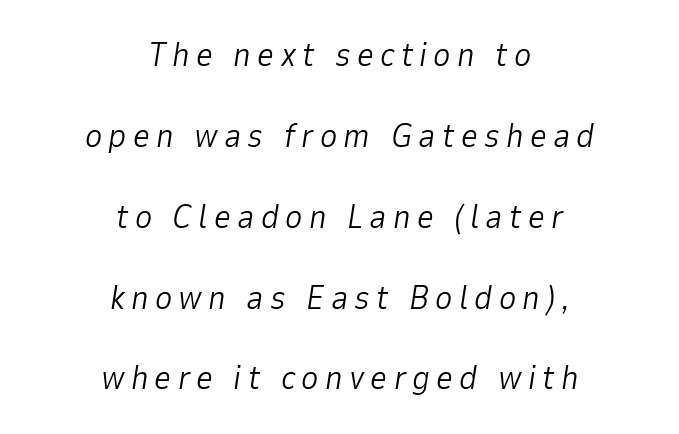
Q: Is the text bold? A: No.
Q: Is the text italic (slanted)? A: Yes, it leans right by about 9 degrees.
Q: Is the text underlined? A: No.
Q: How is the paragraph aligned? A: Centered.
Q: Is the spacing between lines tight, normal or loose? A: Loose.
Q: Width (condensed, normal, or wide)? A: Normal.
Q: Stroke contrast? A: Low.
Q: x-height? A: Medium.
Q: Monospaced? A: No.
